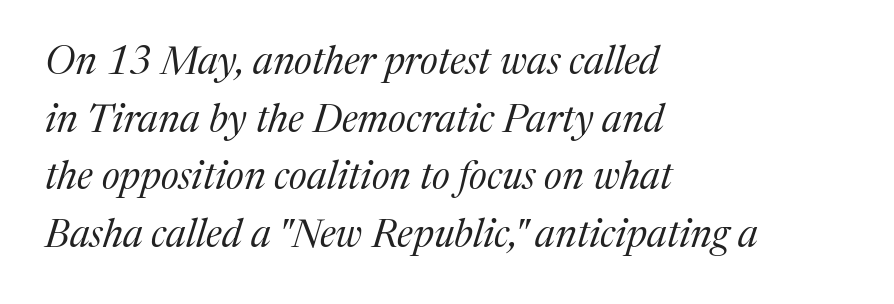
The image shows 39 px regular-weight serif type, italic (leaning right); set left-aligned, normal line spacing (1.48x), normal letter spacing, not underlined; medium stroke contrast and a medium x-height.
